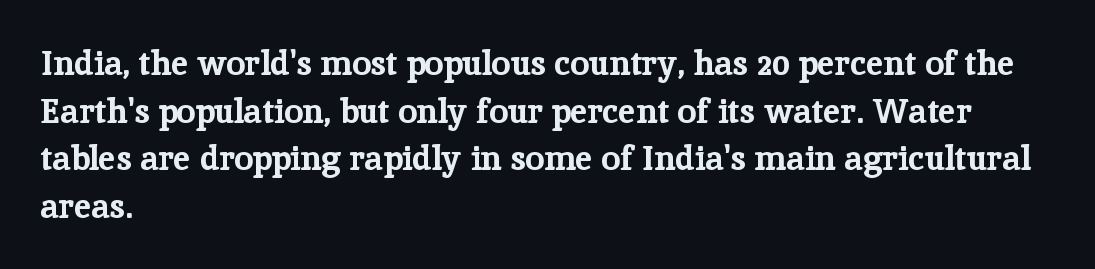
{"serif": "yes", "italic": "no", "bold": "yes", "weight": "bold", "width": "normal", "stroke_contrast": "low", "x_height": "medium", "monospaced": "no", "underline": "no", "align": "left", "line_spacing": "normal", "line_spacing_ratio": 1.4, "letter_spacing": "normal", "letter_spacing_em": 0.0, "glyph_px": 34}
